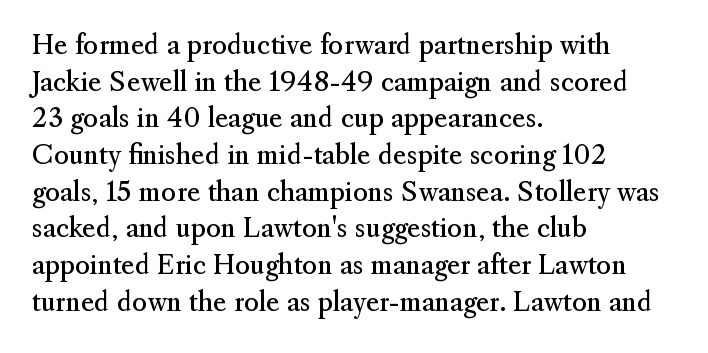
The image shows 26 px text type, upright; set left-aligned, normal line spacing (1.41x), normal letter spacing, not underlined.
